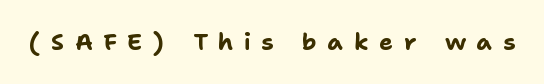
The image shows 23 px bold type, upright; set unusually wide letter spacing (+0.46 em), not underlined.
